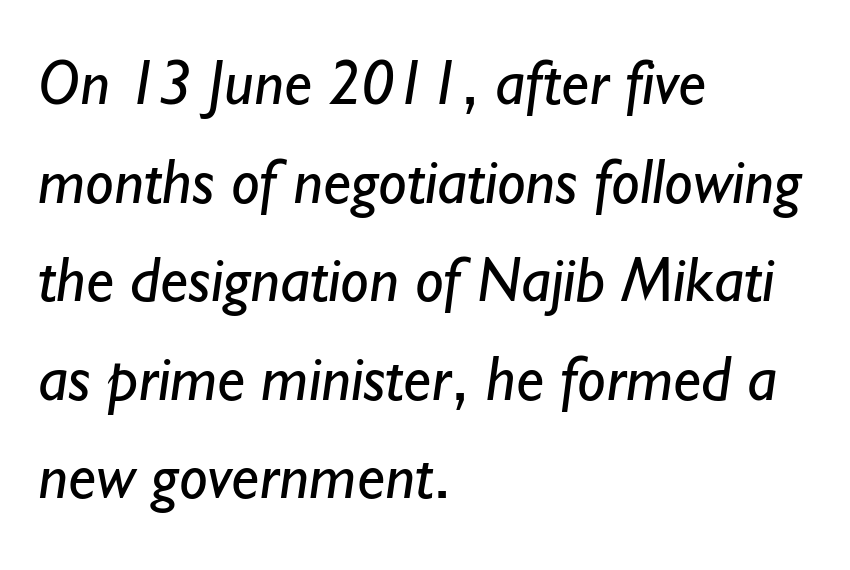
{"serif": "no", "bold": "no", "weight": "regular", "width": "normal", "stroke_contrast": "low", "x_height": "small", "monospaced": "no", "underline": "no", "align": "left", "line_spacing": "normal", "line_spacing_ratio": 1.54, "letter_spacing": "normal", "letter_spacing_em": 0.0, "glyph_px": 64}
